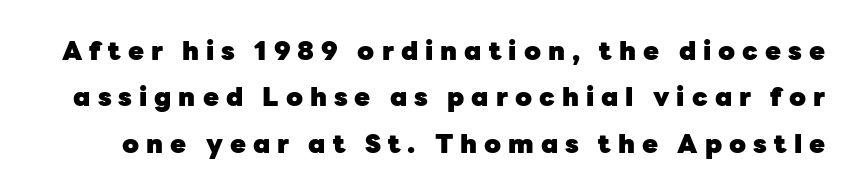
Q: Is the text bold? A: Yes.
Q: Is the text italic (slanted)? A: No, it is upright.
Q: Is the text underlined? A: No.
Q: Is the spacing between letters normal or unusually wide? A: Unusually wide.
